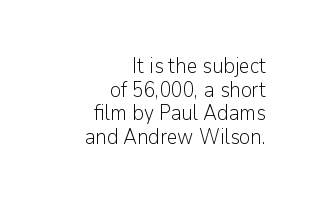
Q: Is the text bold? A: No.
Q: Is the text italic (slanted)? A: No, it is upright.
Q: Is the text underlined? A: No.
Q: How is the paragraph aligned? A: Right-aligned.
Q: Is the spacing between letters normal or unusually wide? A: Normal.
Q: Is the spacing between lines tight, normal or loose? A: Tight.
